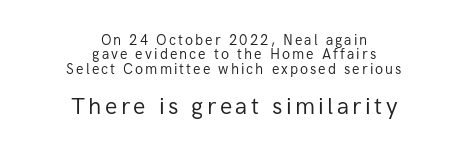
Q: Is the text bold? A: No.
Q: Is the text italic (slanted)? A: No, it is upright.
Q: Is the text underlined? A: No.
Q: How is the paragraph aligned? A: Centered.
Q: Is the spacing between lines tight, normal or loose? A: Tight.
Q: Which block of text is set in a larger size, the first (top) or the second (bottom)? A: The second (bottom) one.
